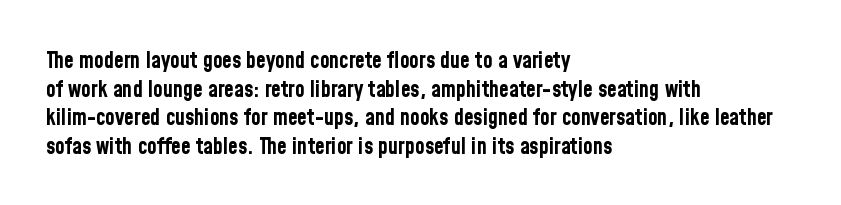
Q: Is the text bold? A: Yes.
Q: Is the text italic (slanted)? A: No, it is upright.
Q: Is the text underlined? A: No.
Q: How is the paragraph aligned? A: Left-aligned.
Q: Is the spacing between letters normal or unusually wide? A: Normal.
Q: Is the spacing between lines tight, normal or loose? A: Normal.
